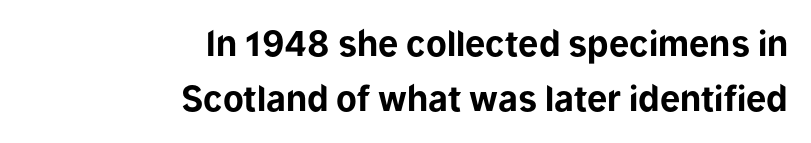
{"serif": "no", "italic": "no", "bold": "yes", "weight": "bold", "width": "normal", "stroke_contrast": "low", "x_height": "medium", "monospaced": "no", "underline": "no", "align": "right", "line_spacing": "normal", "line_spacing_ratio": 1.61, "letter_spacing": "normal", "letter_spacing_em": 0.0, "glyph_px": 34}
